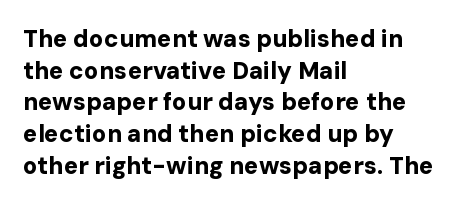
The image shows 24 px bold type, upright; set left-aligned, normal line spacing (1.32x), normal letter spacing, not underlined.
